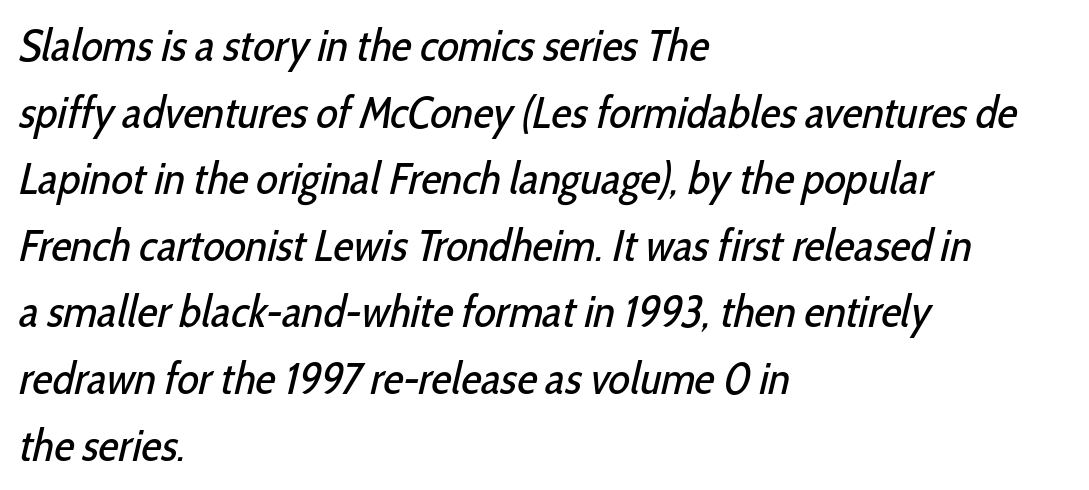
Do the characters align in a grid? No, the font is proportional. Quick note: interline space is typical. No extra ink here — the face is not bold. The paragraph has a hard left edge and a soft right edge. The gap between lines stays unmarked. You could call the tracking neutral — neither tight nor loose.
